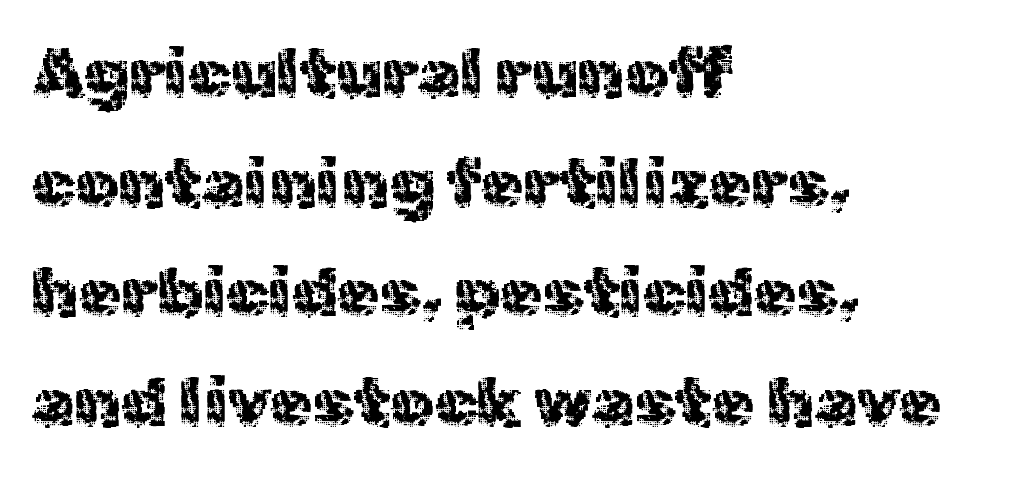
{"serif": "no", "italic": "no", "bold": "no", "weight": "regular", "width": "normal", "x_height": "medium", "monospaced": "no", "underline": "no", "align": "left", "line_spacing": "normal", "line_spacing_ratio": 1.59, "letter_spacing": "normal", "letter_spacing_em": 0.0, "glyph_px": 69}
